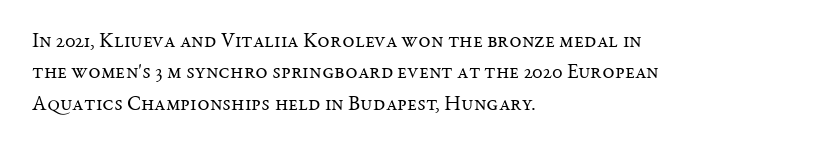
The image shows 21 px text type, upright; set left-aligned, normal line spacing (1.5x), normal letter spacing, not underlined.
